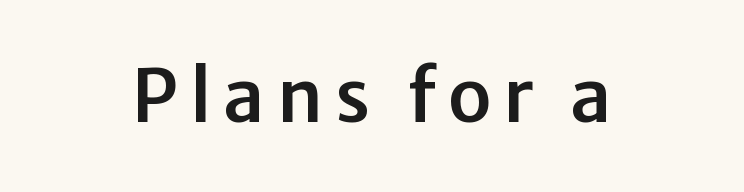
Each letter keeps its own natural width here, so spacing adapts to shape. Which margin do the lines hug? Neither — every line sits in the middle. Ordinary non-slanted type is in use. This rendering features lettering with no underline. This is sans-serif lettering, the kind often seen on screens and signage.
